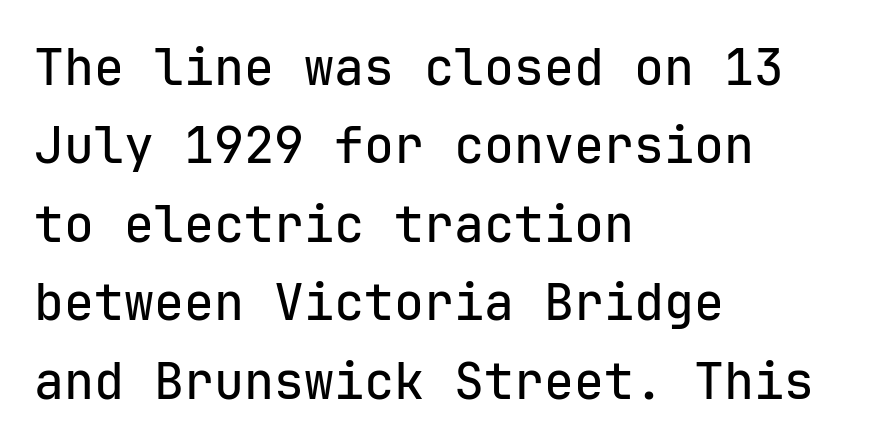
Q: Is the text italic (slanted)? A: No, it is upright.
Q: Is the typeface a serif or a sans-serif typeface? A: Sans-serif.
Q: Is the text underlined? A: No.
Q: How is the paragraph aligned? A: Left-aligned.
Q: Is the spacing between letters normal or unusually wide? A: Normal.
Q: Is the spacing between lines tight, normal or loose? A: Normal.
Q: Width (condensed, normal, or wide)? A: Normal.
Q: Stroke contrast? A: Low.
Q: x-height? A: Medium.
Q: Monospaced? A: Yes.
